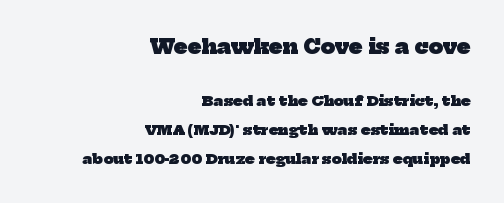
Q: Is the text bold? A: Yes.
Q: Is the text underlined? A: No.
Q: How is the paragraph aligned? A: Right-aligned.
Q: Is the spacing between letters normal or unusually wide? A: Normal.
Q: Is the spacing between lines tight, normal or loose? A: Loose.
Q: Which block of text is set in a larger size, the first (top) or the second (bottom)? A: The first (top) one.
